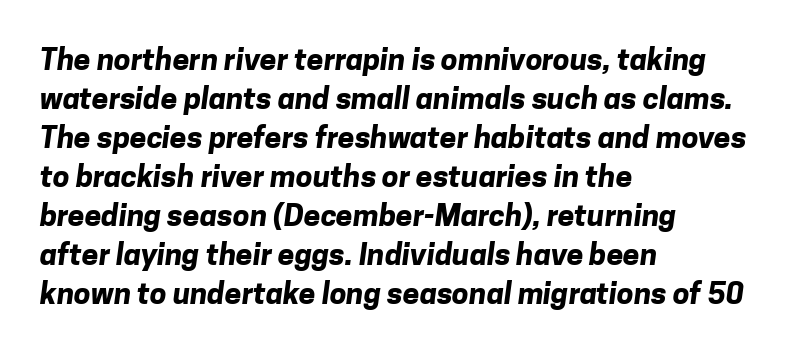
Letterform terminals end flat and unadorned throughout the passage. What weight is shown? A full bold with thick strokes. Descender tails drop into unmarked territory. The typesetter chose a ragged-right arrangement here. The letterforms sit shoulder to shoulder at normal distance.
